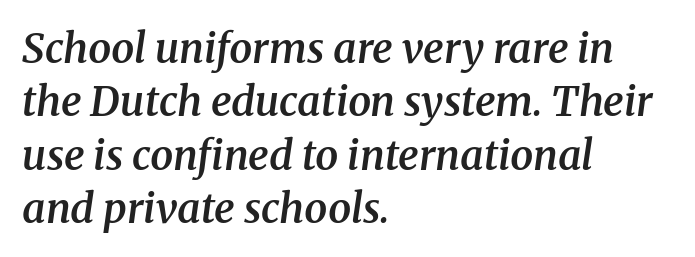
Q: Is the text bold? A: Semi-bold.
Q: Is the text italic (slanted)? A: Yes, it leans right by about 8 degrees.
Q: Is the typeface a serif or a sans-serif typeface? A: Serif.
Q: Is the text underlined? A: No.
Q: How is the paragraph aligned? A: Left-aligned.
Q: Is the spacing between letters normal or unusually wide? A: Normal.
Q: Is the spacing between lines tight, normal or loose? A: Normal.
Q: Width (condensed, normal, or wide)? A: Normal.
Q: Stroke contrast? A: Medium.
Q: x-height? A: Medium.
Q: Monospaced? A: No.
